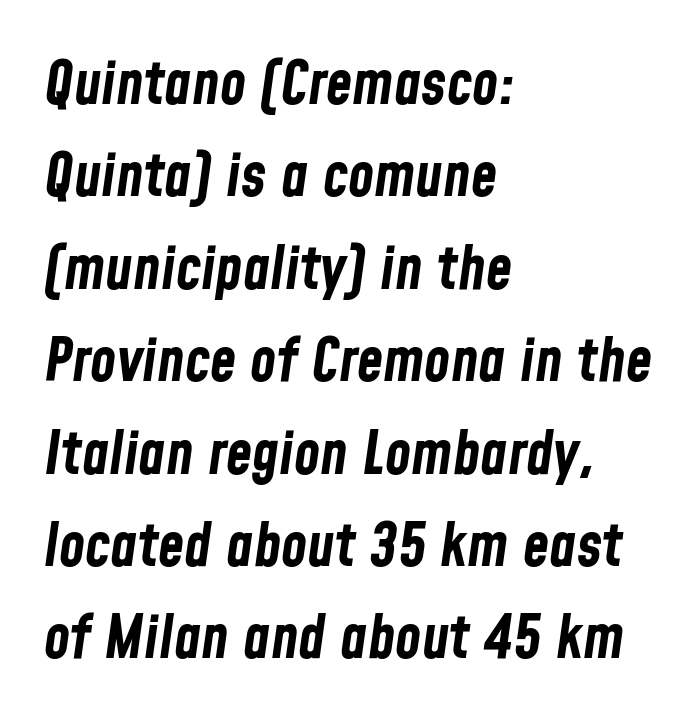
{"italic": "yes", "lean": "right", "slant_degrees": 8, "bold": "yes", "weight": "bold", "width": "condensed", "stroke_contrast": "low", "x_height": "medium", "monospaced": "no", "underline": "no", "align": "left", "line_spacing": "normal", "line_spacing_ratio": 1.54, "letter_spacing": "normal", "letter_spacing_em": 0.0, "glyph_px": 60}
